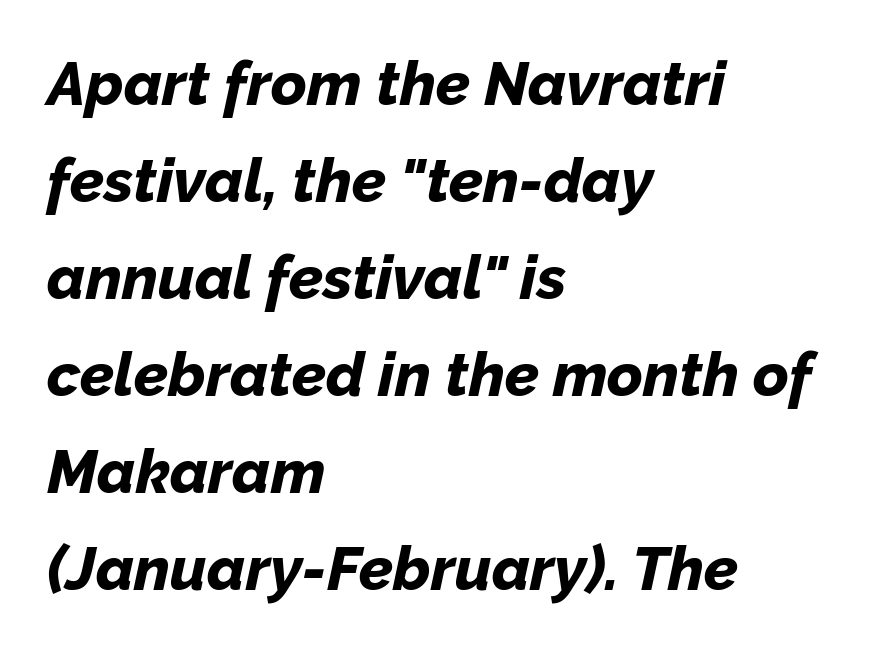
{"italic": "yes", "lean": "right", "slant_degrees": 12, "bold": "yes", "weight": "bold", "width": "normal", "stroke_contrast": "low", "x_height": "medium", "monospaced": "no", "underline": "no", "align": "left", "line_spacing": "normal", "line_spacing_ratio": 1.59, "letter_spacing": "normal", "letter_spacing_em": 0.0, "glyph_px": 61}
